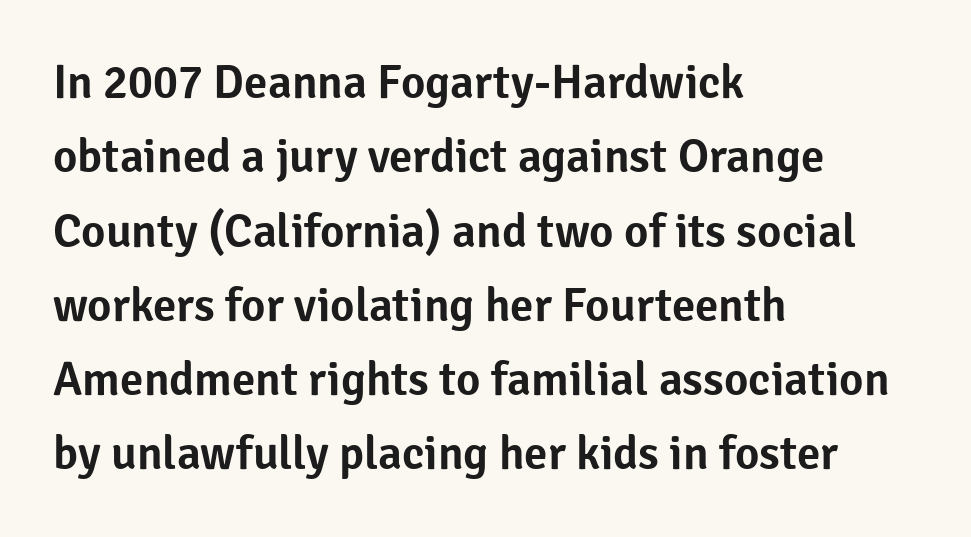
These lines are set flush left with a ragged right edge. This sample has the flowing, uneven cadence of proportional lettering. Each word holds together tightly as a unit, with standard inter-letter gaps. Descender tails drop into unmarked territory.
